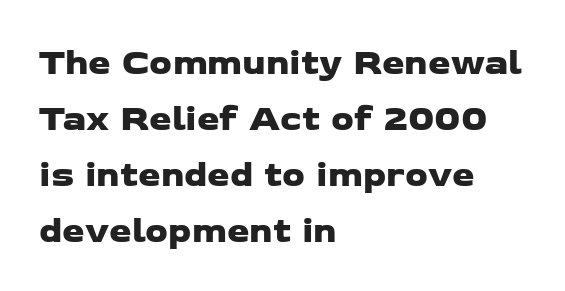
{"serif": "no", "width": "wide", "stroke_contrast": "low", "x_height": "medium", "monospaced": "no", "underline": "no", "align": "left", "line_spacing": "normal", "line_spacing_ratio": 1.56, "letter_spacing": "normal", "letter_spacing_em": 0.0, "glyph_px": 36}
